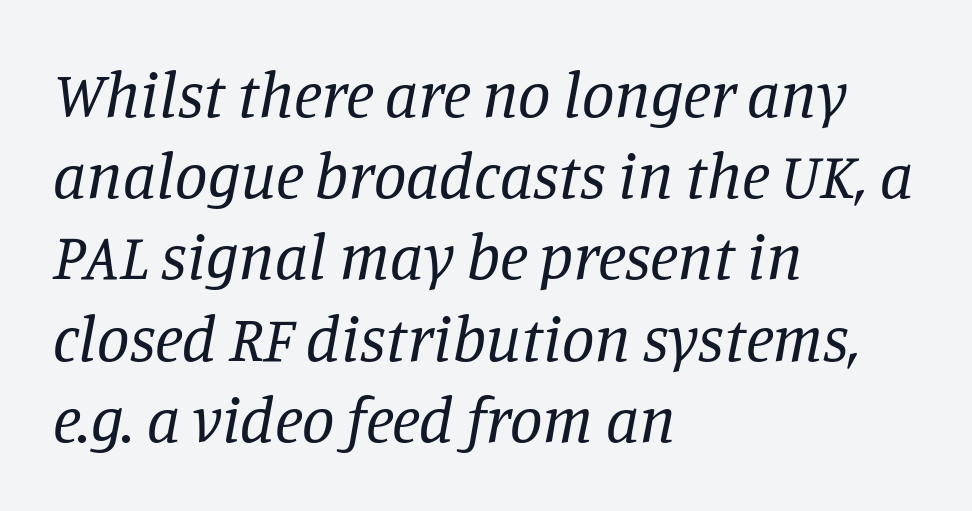
Q: Is the text bold? A: No.
Q: Is the text italic (slanted)? A: Yes, it leans right by about 11 degrees.
Q: Is the typeface a serif or a sans-serif typeface? A: Serif.
Q: Is the text underlined? A: No.
Q: How is the paragraph aligned? A: Left-aligned.
Q: Is the spacing between letters normal or unusually wide? A: Normal.
Q: Is the spacing between lines tight, normal or loose? A: Normal.
Q: Width (condensed, normal, or wide)? A: Normal.
Q: Stroke contrast? A: Low.
Q: x-height? A: Large.
Q: Monospaced? A: No.
